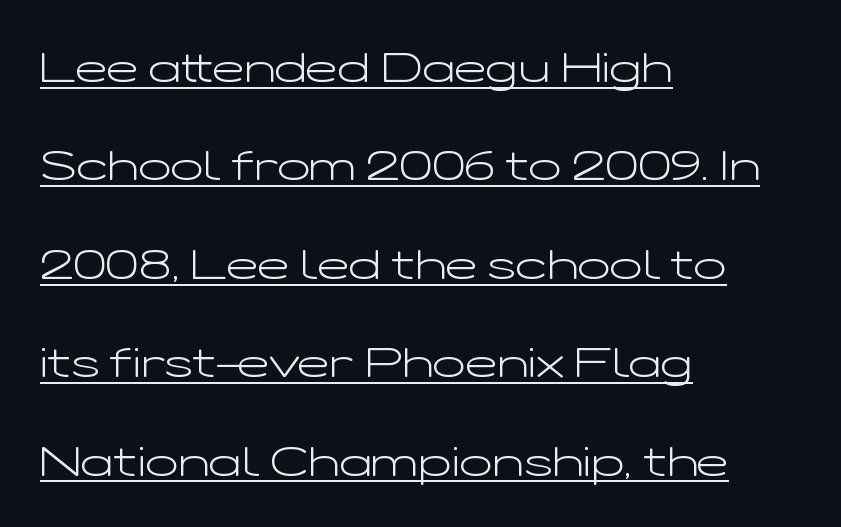
Q: Is the text bold? A: No.
Q: Is the text italic (slanted)? A: No, it is upright.
Q: Is the typeface a serif or a sans-serif typeface? A: Sans-serif.
Q: Is the text underlined? A: Yes.
Q: How is the paragraph aligned? A: Left-aligned.
Q: Is the spacing between letters normal or unusually wide? A: Normal.
Q: Is the spacing between lines tight, normal or loose? A: Loose.
Q: Width (condensed, normal, or wide)? A: Wide.
Q: Stroke contrast? A: Low.
Q: x-height? A: Medium.
Q: Monospaced? A: No.
